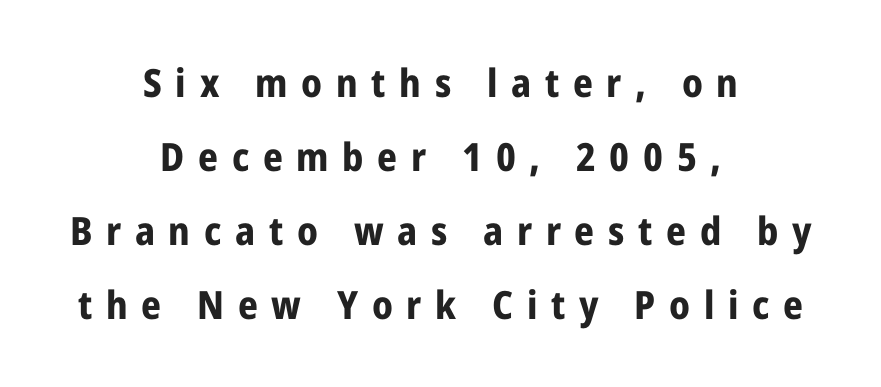
{"serif": "no", "italic": "no", "bold": "yes", "weight": "bold", "width": "condensed", "stroke_contrast": "low", "x_height": "medium", "monospaced": "no", "underline": "no", "align": "center", "line_spacing": "loose", "line_spacing_ratio": 1.9, "letter_spacing": "wide", "letter_spacing_em": 0.35, "glyph_px": 39}
